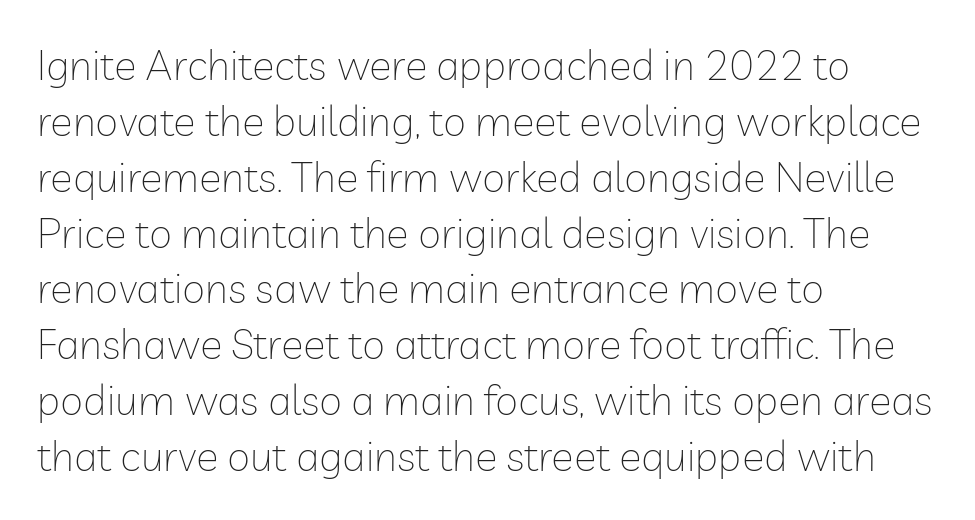
{"serif": "no", "italic": "no", "bold": "no", "weight": "thin", "width": "normal", "stroke_contrast": "low", "x_height": "medium", "monospaced": "no", "underline": "no", "align": "left", "line_spacing": "normal", "line_spacing_ratio": 1.33, "letter_spacing": "normal", "letter_spacing_em": 0.0, "glyph_px": 42}
